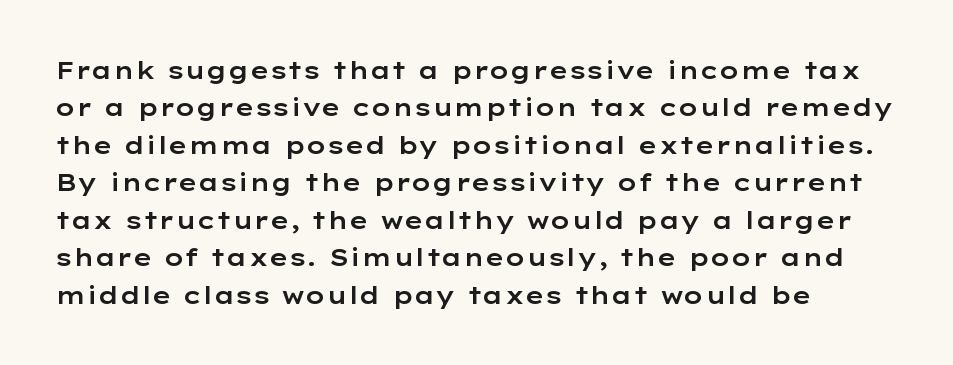
{"italic": "no", "underline": "no", "align": "left", "line_spacing": "normal", "line_spacing_ratio": 1.56, "letter_spacing": "normal", "letter_spacing_em": 0.0, "glyph_px": 24}
